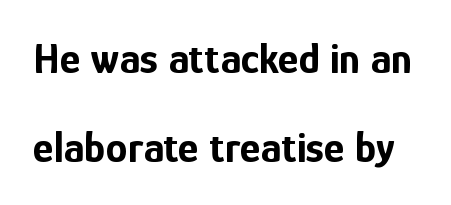
{"serif": "no", "italic": "no", "bold": "yes", "weight": "bold", "width": "condensed", "stroke_contrast": "low", "x_height": "medium", "monospaced": "no", "underline": "no", "line_spacing": "loose", "line_spacing_ratio": 2.02, "letter_spacing": "normal", "letter_spacing_em": 0.0, "glyph_px": 44}
